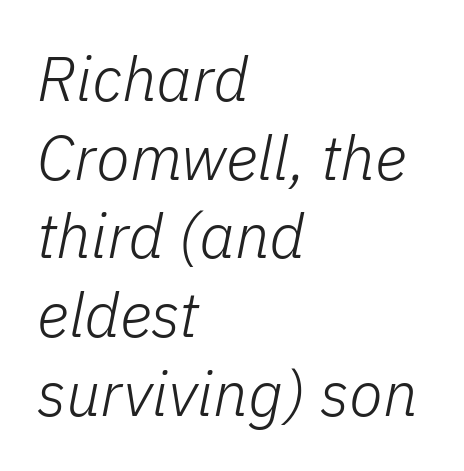
Q: Is the text bold? A: No.
Q: Is the text italic (slanted)? A: Yes, it leans right by about 11 degrees.
Q: Is the text underlined? A: No.
Q: How is the paragraph aligned? A: Left-aligned.
Q: Is the spacing between letters normal or unusually wide? A: Normal.
Q: Is the spacing between lines tight, normal or loose? A: Normal.
Q: Width (condensed, normal, or wide)? A: Normal.
Q: Stroke contrast? A: Low.
Q: x-height? A: Medium.
Q: Monospaced? A: No.
